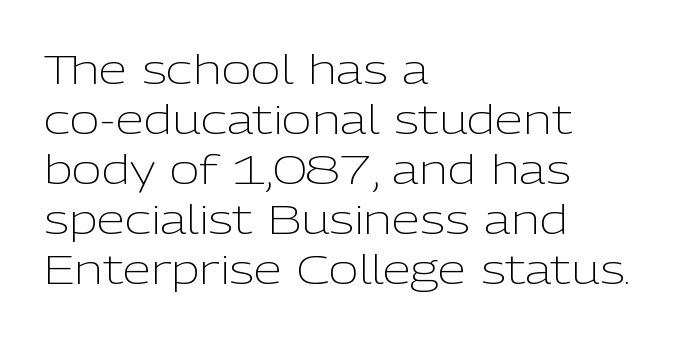
Q: Is the text bold? A: No.
Q: Is the text italic (slanted)? A: No, it is upright.
Q: Is the typeface a serif or a sans-serif typeface? A: Sans-serif.
Q: Is the text underlined? A: No.
Q: How is the paragraph aligned? A: Left-aligned.
Q: Is the spacing between letters normal or unusually wide? A: Normal.
Q: Width (condensed, normal, or wide)? A: Normal.
Q: Stroke contrast? A: Low.
Q: x-height? A: Medium.
Q: Monospaced? A: No.
